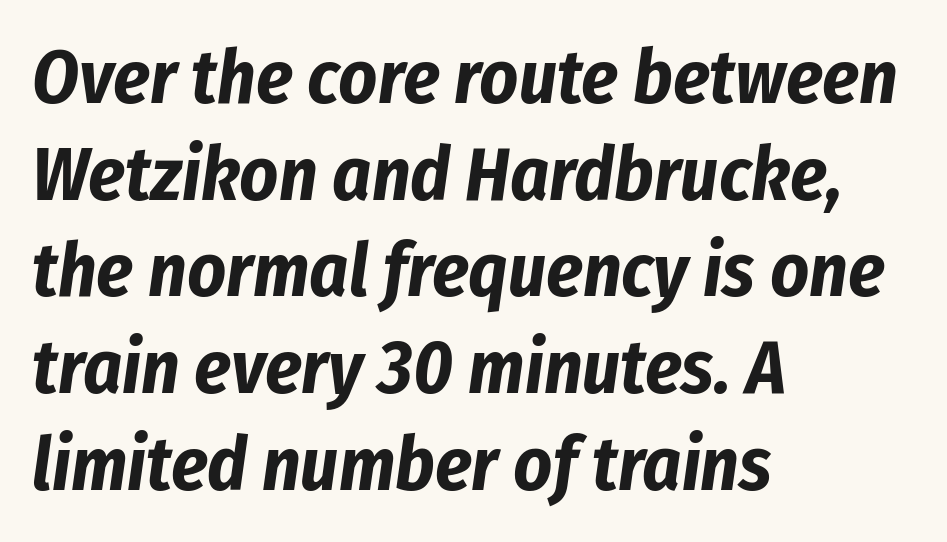
{"italic": "yes", "lean": "right", "slant_degrees": 8, "bold": "yes", "weight": "bold", "width": "condensed", "stroke_contrast": "low", "x_height": "medium", "monospaced": "no", "underline": "no", "align": "left", "line_spacing": "normal", "line_spacing_ratio": 1.29, "letter_spacing": "normal", "letter_spacing_em": 0.0, "glyph_px": 75}
